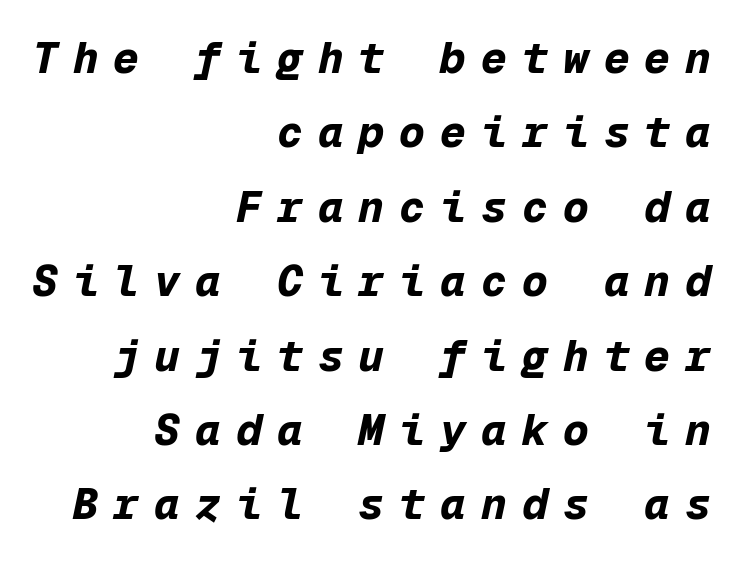
The image shows 43 px bold type, italic (leaning right), monospaced; set right-aligned, line spacing 1.73x, unusually wide letter spacing (+0.35 em), not underlined; low stroke contrast and a medium x-height.
